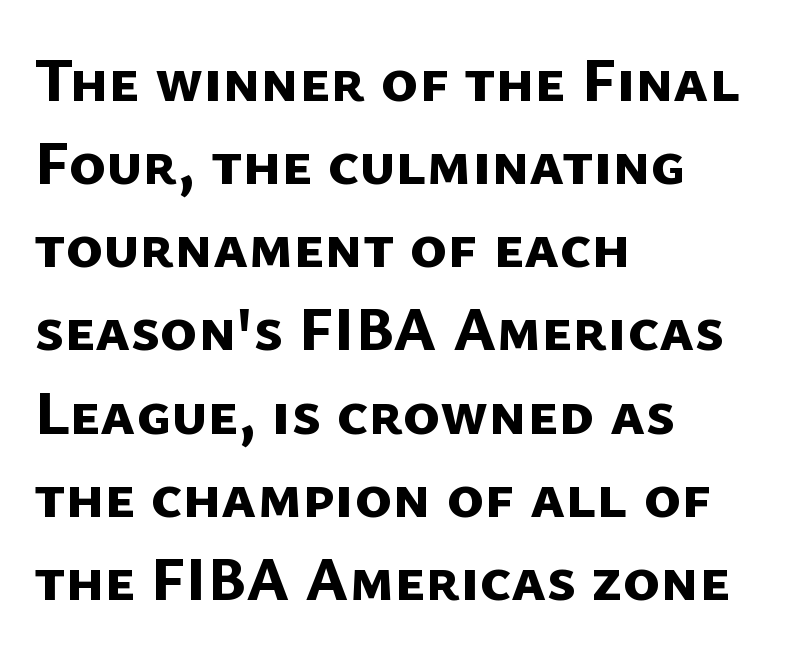
Q: Is the text bold? A: Yes.
Q: Is the typeface a serif or a sans-serif typeface? A: Sans-serif.
Q: Is the text underlined? A: No.
Q: How is the paragraph aligned? A: Left-aligned.
Q: Is the spacing between letters normal or unusually wide? A: Normal.
Q: Is the spacing between lines tight, normal or loose? A: Normal.
Q: Width (condensed, normal, or wide)? A: Normal.
Q: Stroke contrast? A: Low.
Q: x-height? A: Medium.
Q: Monospaced? A: No.
